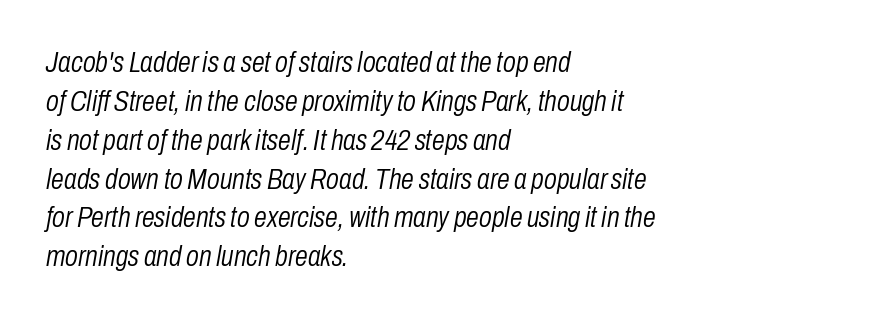
{"italic": "yes", "lean": "right", "slant_degrees": 10, "bold": "no", "weight": "light", "width": "condensed", "stroke_contrast": "low", "x_height": "medium", "monospaced": "no", "underline": "no", "align": "left", "line_spacing": "normal", "line_spacing_ratio": 1.34, "letter_spacing": "normal", "letter_spacing_em": 0.0, "glyph_px": 29}
